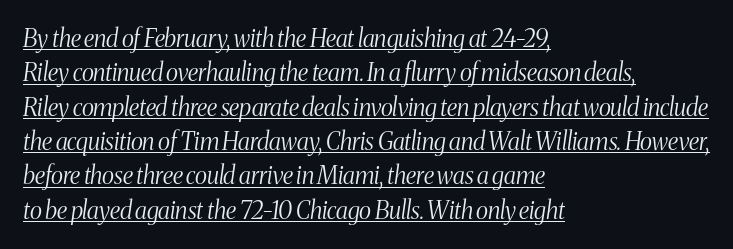
Q: Is the text bold? A: No.
Q: Is the text italic (slanted)? A: Yes, it leans right by about 8 degrees.
Q: Is the text underlined? A: Yes.
Q: How is the paragraph aligned? A: Left-aligned.
Q: Is the spacing between letters normal or unusually wide? A: Normal.
Q: Is the spacing between lines tight, normal or loose? A: Normal.
